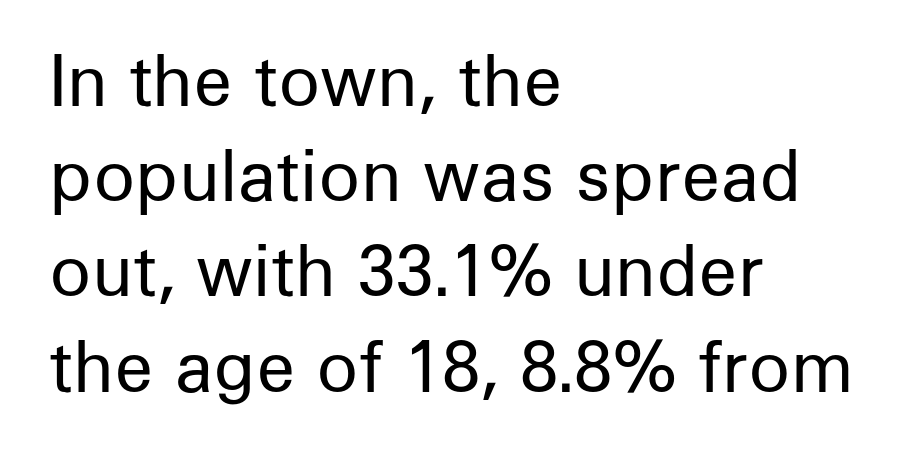
This sample uses plain, unmodified letter spacing. Ordinary non-slanted type is in use. Each stroke keeps to a modest, everyday thickness or less. Each new line begins a customary step beneath the previous one. Nobody drew a line under any word here.
